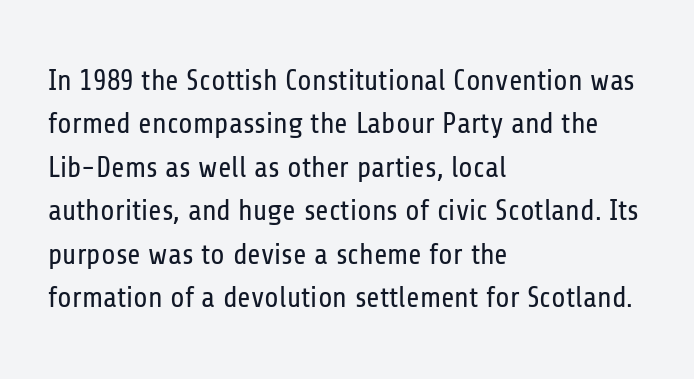
Q: Is the text bold? A: No.
Q: Is the text italic (slanted)? A: No, it is upright.
Q: Is the typeface a serif or a sans-serif typeface? A: Sans-serif.
Q: Is the text underlined? A: No.
Q: How is the paragraph aligned? A: Left-aligned.
Q: Is the spacing between letters normal or unusually wide? A: Normal.
Q: Is the spacing between lines tight, normal or loose? A: Normal.
Q: Width (condensed, normal, or wide)? A: Condensed.
Q: Stroke contrast? A: Low.
Q: x-height? A: Medium.
Q: Monospaced? A: No.
